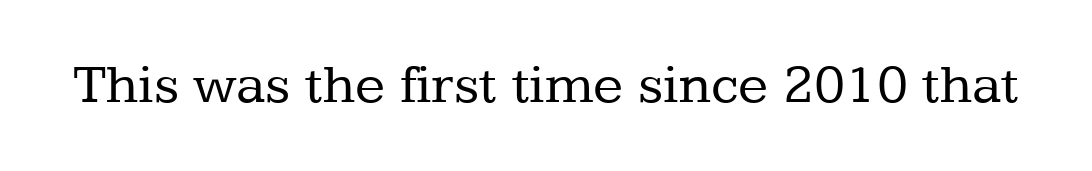
{"serif": "yes", "italic": "no", "bold": "no", "weight": "regular", "width": "normal", "stroke_contrast": "low", "x_height": "medium", "monospaced": "no", "underline": "no", "letter_spacing": "normal", "letter_spacing_em": 0.0, "glyph_px": 56}
